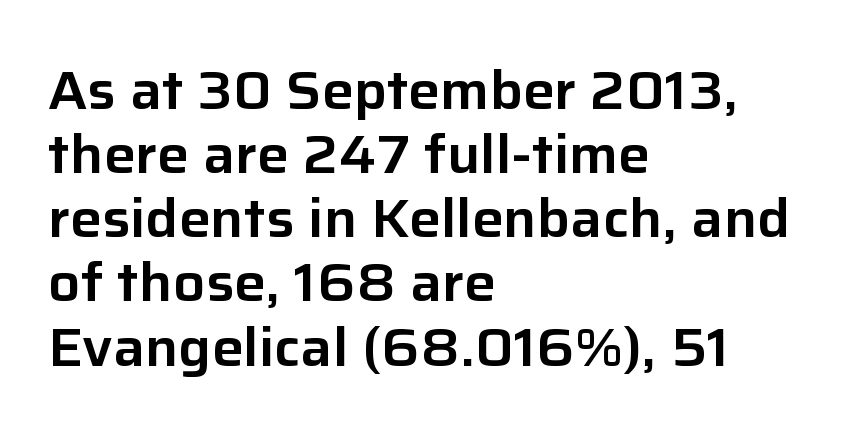
Q: Is the text italic (slanted)? A: No, it is upright.
Q: Is the typeface a serif or a sans-serif typeface? A: Sans-serif.
Q: Is the text underlined? A: No.
Q: How is the paragraph aligned? A: Left-aligned.
Q: Is the spacing between letters normal or unusually wide? A: Normal.
Q: Width (condensed, normal, or wide)? A: Normal.
Q: Stroke contrast? A: Low.
Q: x-height? A: Medium.
Q: Monospaced? A: No.
